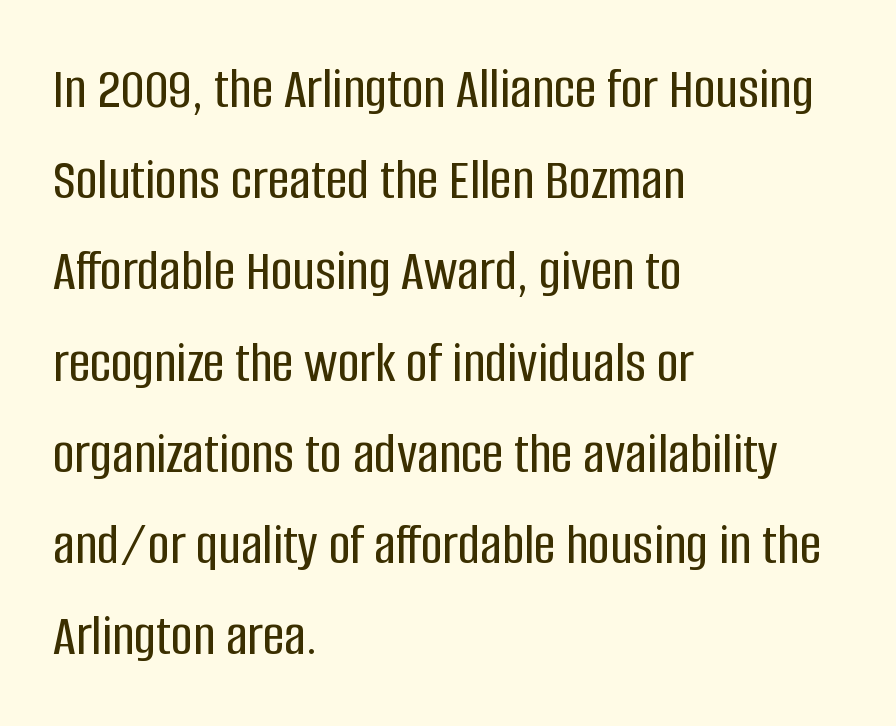
Q: Is the text italic (slanted)? A: No, it is upright.
Q: Is the typeface a serif or a sans-serif typeface? A: Sans-serif.
Q: Is the text underlined? A: No.
Q: How is the paragraph aligned? A: Left-aligned.
Q: Is the spacing between letters normal or unusually wide? A: Normal.
Q: Is the spacing between lines tight, normal or loose? A: Normal.
Q: Width (condensed, normal, or wide)? A: Condensed.
Q: Stroke contrast? A: Low.
Q: x-height? A: Large.
Q: Monospaced? A: No.
